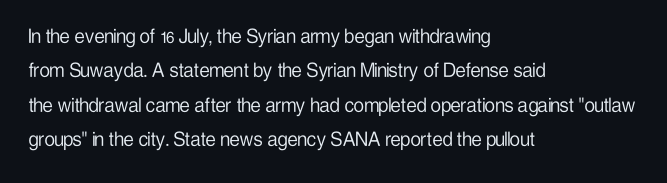
The vertical gap from one line to the next is medium. These lines were composed using upright roman letters. Horizontal alignment here is leftward, the default for most running prose. The gaps between neighbouring characters are ordinary and unremarkable. Weight: regular or lighter.
